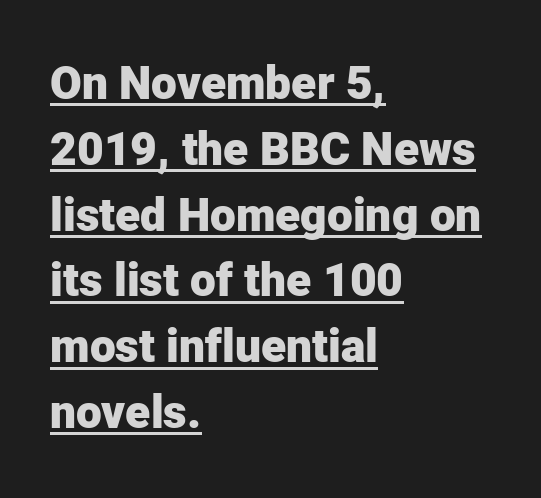
{"serif": "no", "italic": "no", "bold": "yes", "weight": "heavy", "width": "normal", "stroke_contrast": "low", "x_height": "medium", "monospaced": "no", "underline": "yes", "align": "left", "line_spacing": "normal", "line_spacing_ratio": 1.43, "letter_spacing": "normal", "letter_spacing_em": 0.0, "glyph_px": 46}
